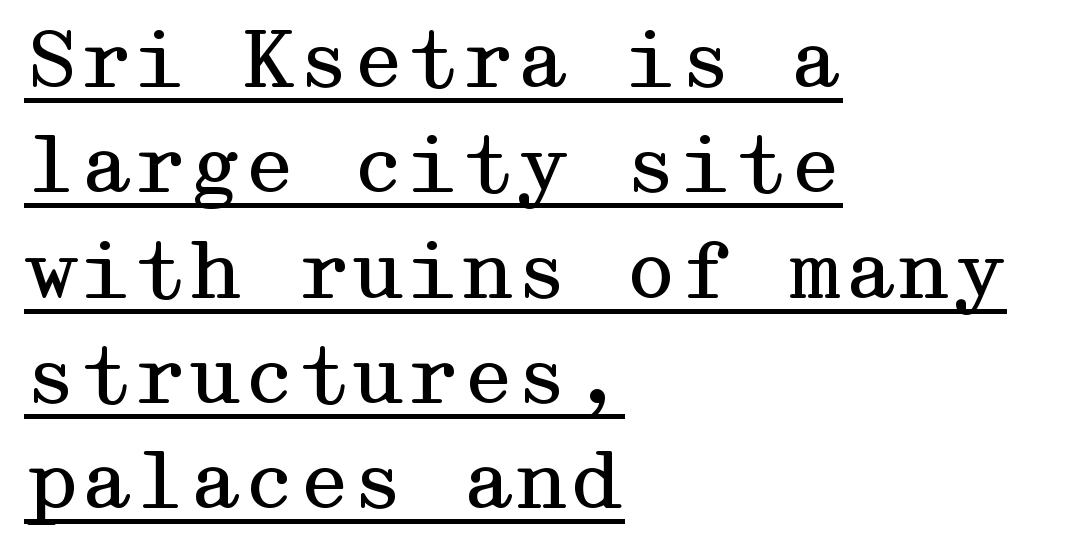
The image shows 78 px regular-weight, wide serif type, upright; set left-aligned, normal line spacing (1.35x), normal letter spacing, underlined; medium stroke contrast and a medium x-height.
